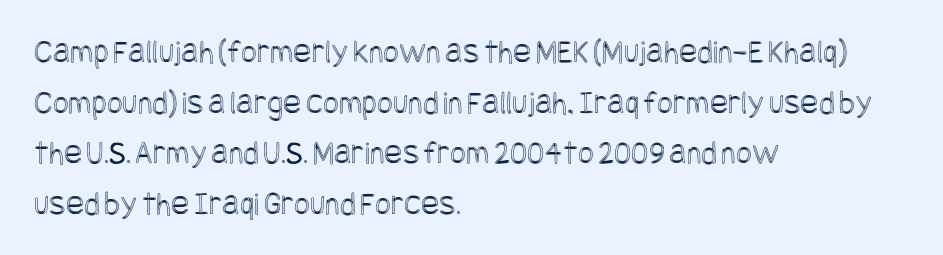
The image shows 34 px condensed type, upright; set left-aligned, normal line spacing (1.49x), normal letter spacing, not underlined; a large x-height.
